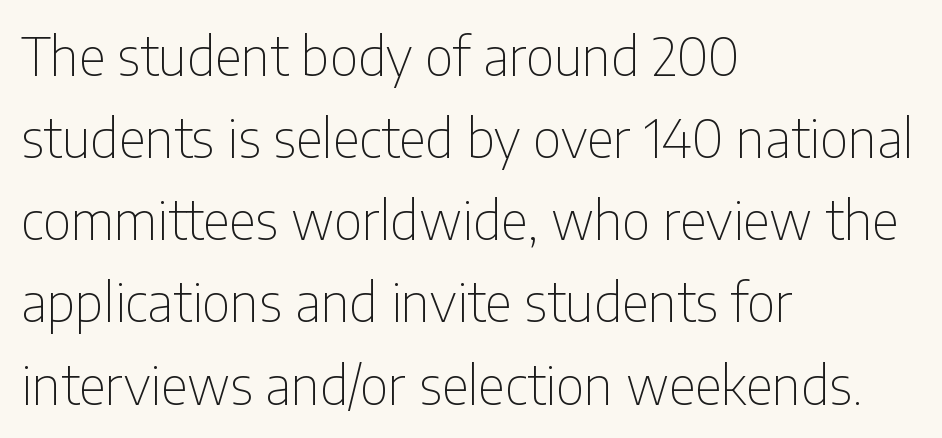
Q: Is the text bold? A: No.
Q: Is the text italic (slanted)? A: No, it is upright.
Q: Is the typeface a serif or a sans-serif typeface? A: Sans-serif.
Q: Is the text underlined? A: No.
Q: How is the paragraph aligned? A: Left-aligned.
Q: Is the spacing between letters normal or unusually wide? A: Normal.
Q: Is the spacing between lines tight, normal or loose? A: Normal.
Q: Width (condensed, normal, or wide)? A: Condensed.
Q: Stroke contrast? A: Low.
Q: x-height? A: Medium.
Q: Monospaced? A: No.
